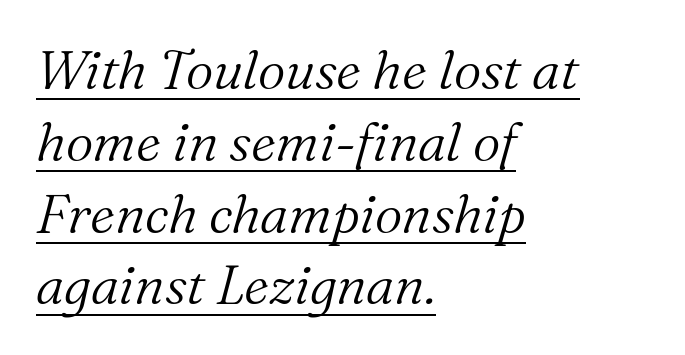
The font sits on the lighter half of the weight spectrum, regular included. Quick note: underline on. The rendering uses natural spacing where letterforms have individual widths. These lines stack with their left ends in a neat column.
